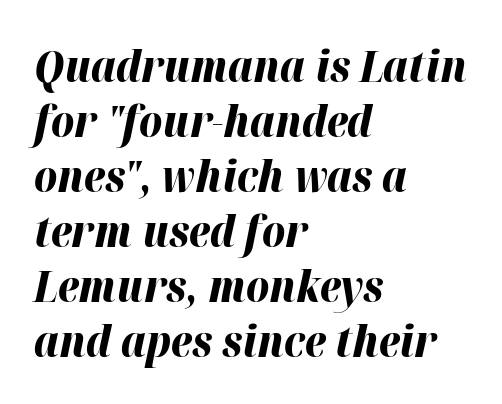
Q: Is the text bold? A: Yes.
Q: Is the text italic (slanted)? A: Yes, it leans right by about 12 degrees.
Q: Is the text underlined? A: No.
Q: How is the paragraph aligned? A: Left-aligned.
Q: Is the spacing between letters normal or unusually wide? A: Normal.
Q: Is the spacing between lines tight, normal or loose? A: Normal.
Q: Width (condensed, normal, or wide)? A: Normal.
Q: Stroke contrast? A: High.
Q: x-height? A: Medium.
Q: Monospaced? A: No.
